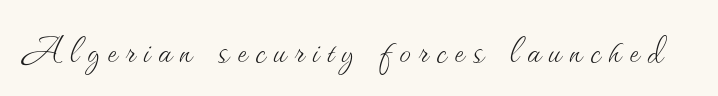
Q: Is the text bold? A: No.
Q: Is the text italic (slanted)? A: Yes.
Q: Is the text underlined? A: No.
Q: Width (condensed, normal, or wide)? A: Normal.
Q: Stroke contrast? A: Medium.
Q: x-height? A: Small.
Q: Monospaced? A: No.
